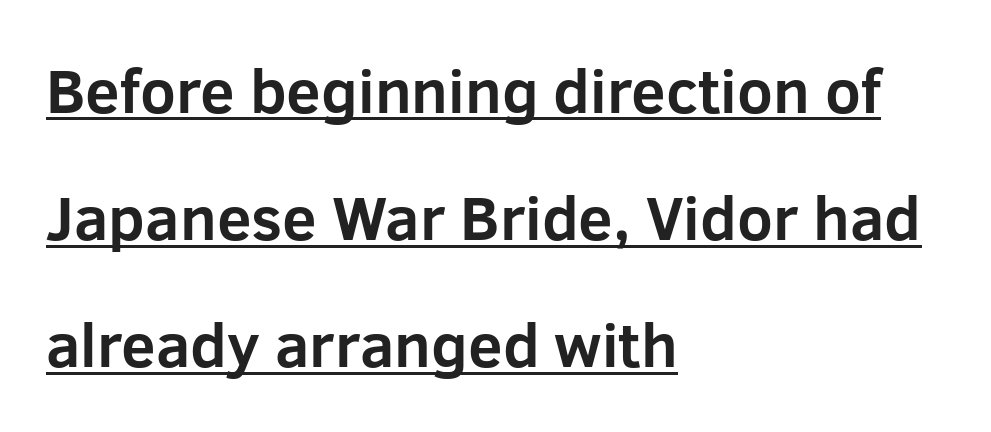
Q: Is the text bold? A: Yes.
Q: Is the text italic (slanted)? A: No, it is upright.
Q: Is the typeface a serif or a sans-serif typeface? A: Sans-serif.
Q: Is the text underlined? A: Yes.
Q: How is the paragraph aligned? A: Left-aligned.
Q: Is the spacing between letters normal or unusually wide? A: Normal.
Q: Is the spacing between lines tight, normal or loose? A: Loose.
Q: Width (condensed, normal, or wide)? A: Normal.
Q: Stroke contrast? A: Low.
Q: x-height? A: Medium.
Q: Monospaced? A: No.
